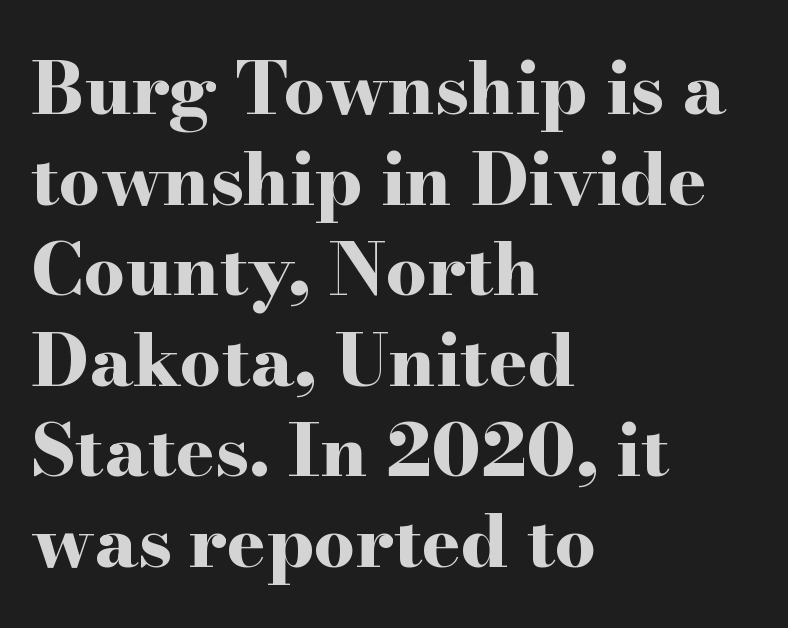
You'd pick this weight for a headline — it's a proper bold. The strip under each line holds only bare page. These lines are composed in type with serifs. Spacing verdict: proportional, widths tailored to each character.
